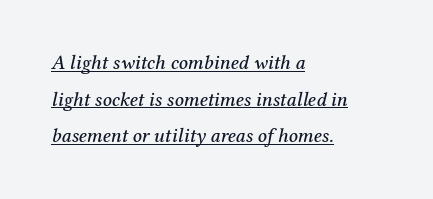
The image shows 20 px text type, italic (leaning right); set left-aligned, line spacing 1.83x, normal letter spacing, underlined.
